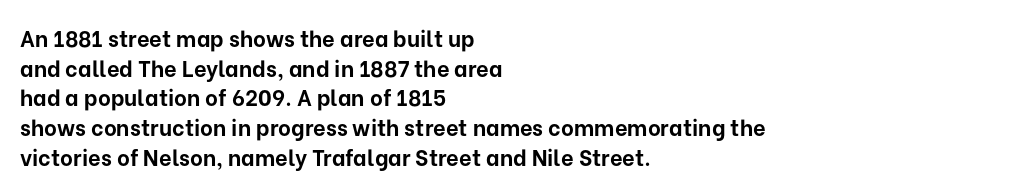
The image shows 22 px bold type, upright; set left-aligned, normal line spacing (1.35x), normal letter spacing, not underlined.
